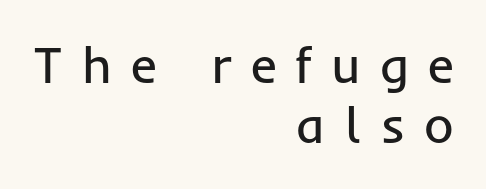
{"serif": "no", "italic": "no", "bold": "no", "weight": "regular", "width": "normal", "stroke_contrast": "low", "x_height": "medium", "monospaced": "no", "underline": "no", "align": "right", "line_spacing_ratio": 1.18, "letter_spacing": "wide", "letter_spacing_em": 0.37, "glyph_px": 51}
